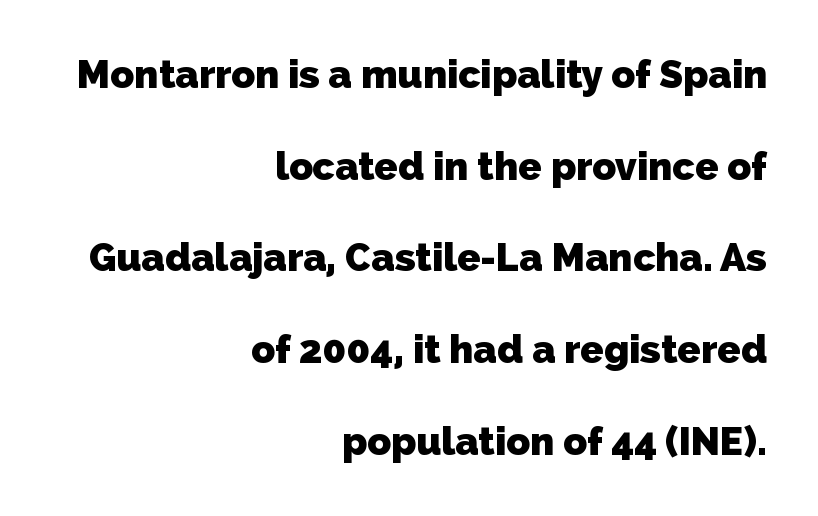
Q: Is the text bold? A: Yes.
Q: Is the typeface a serif or a sans-serif typeface? A: Sans-serif.
Q: Is the text underlined? A: No.
Q: How is the paragraph aligned? A: Right-aligned.
Q: Is the spacing between letters normal or unusually wide? A: Normal.
Q: Is the spacing between lines tight, normal or loose? A: Loose.
Q: Width (condensed, normal, or wide)? A: Normal.
Q: Stroke contrast? A: Low.
Q: x-height? A: Medium.
Q: Monospaced? A: No.
